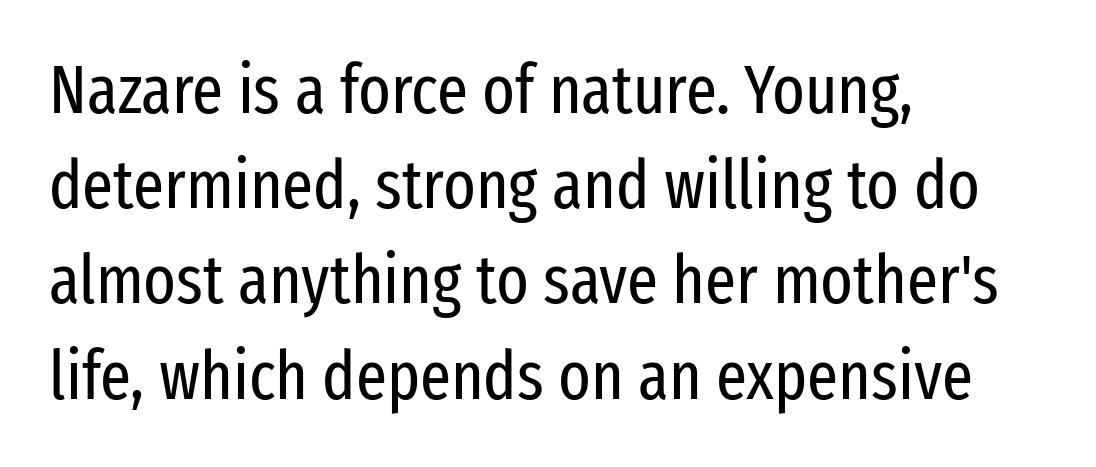
The image shows 68 px regular-weight, condensed sans-serif type, upright; set left-aligned, normal line spacing (1.4x), normal letter spacing, not underlined; low stroke contrast and a medium x-height.
